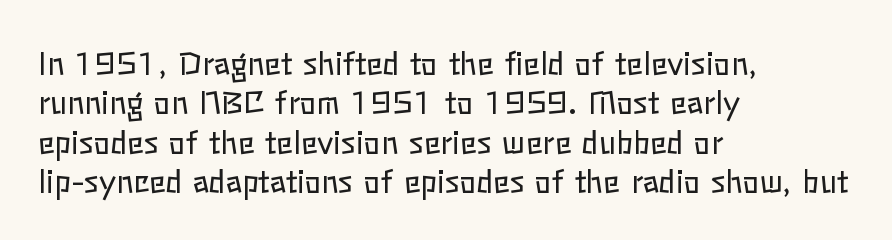
Q: Is the text bold? A: No.
Q: Is the text italic (slanted)? A: No, it is upright.
Q: Is the text underlined? A: No.
Q: How is the paragraph aligned? A: Left-aligned.
Q: Is the spacing between letters normal or unusually wide? A: Normal.
Q: Is the spacing between lines tight, normal or loose? A: Normal.
Q: Width (condensed, normal, or wide)? A: Normal.
Q: Stroke contrast? A: Low.
Q: x-height? A: Medium.
Q: Monospaced? A: No.
